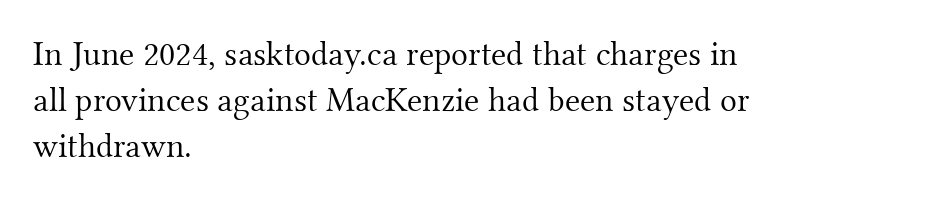
The image shows 35 px light serif type, upright; set left-aligned, normal line spacing (1.32x), normal letter spacing, not underlined; medium stroke contrast and a small x-height.
